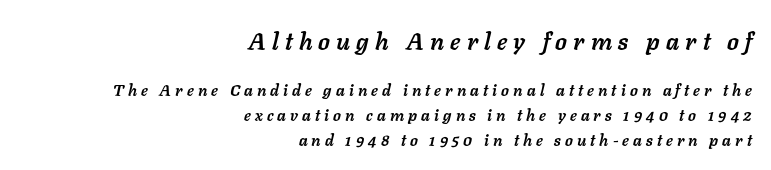
The image shows 24 px bold type, italic (leaning right); set right-aligned, normal line spacing (1.55x), unusually wide letter spacing (+0.26 em), not underlined; the first (top) block is 1.5x larger.
